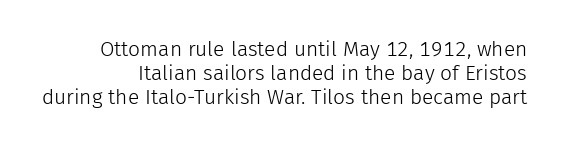
{"italic": "no", "bold": "no", "underline": "no", "align": "right", "line_spacing": "tight", "line_spacing_ratio": 1.14, "letter_spacing": "normal", "letter_spacing_em": 0.0, "glyph_px": 21}
